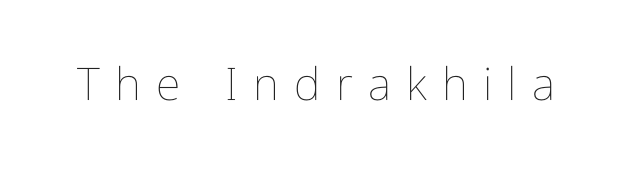
The image shows 45 px thin, condensed type, upright; set unusually wide letter spacing (+0.34 em), not underlined; low stroke contrast and a medium x-height.
